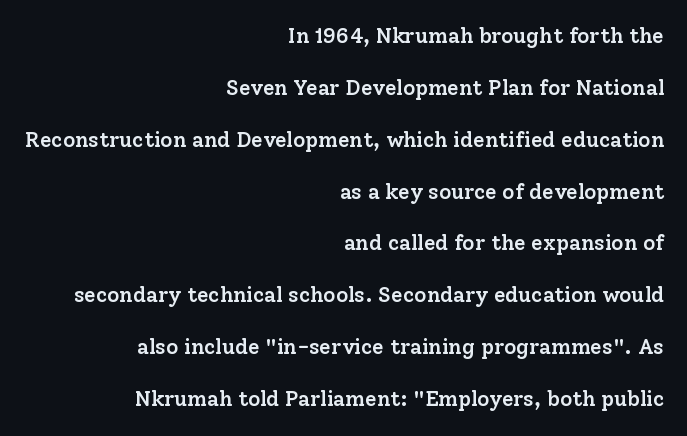
The image shows 21 px text type, upright; set right-aligned, loose line spacing (2.47x), normal letter spacing, not underlined.
